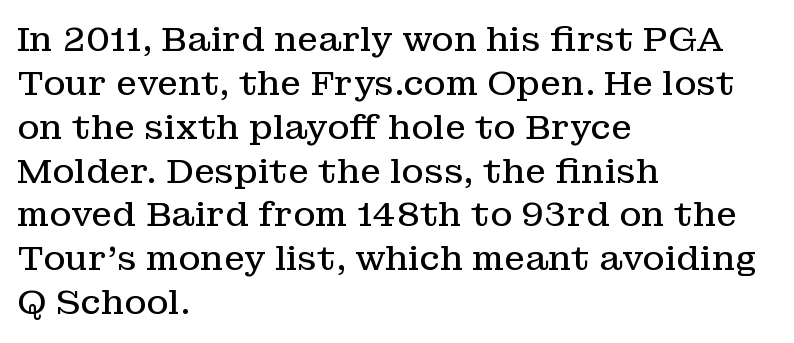
Q: Is the text bold? A: No.
Q: Is the text italic (slanted)? A: No, it is upright.
Q: Is the typeface a serif or a sans-serif typeface? A: Serif.
Q: Is the text underlined? A: No.
Q: How is the paragraph aligned? A: Left-aligned.
Q: Is the spacing between letters normal or unusually wide? A: Normal.
Q: Is the spacing between lines tight, normal or loose? A: Normal.
Q: Width (condensed, normal, or wide)? A: Normal.
Q: Stroke contrast? A: Low.
Q: x-height? A: Medium.
Q: Monospaced? A: No.
